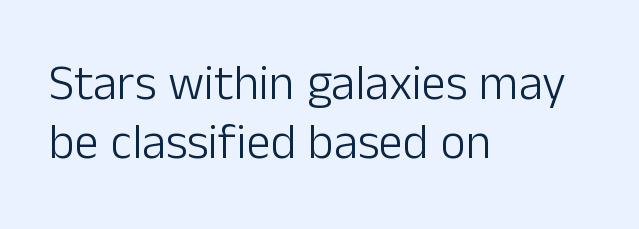
The image shows 49 px light sans-serif type, upright; set left-aligned, line spacing 1.21x, normal letter spacing, not underlined; low stroke contrast and a medium x-height.
